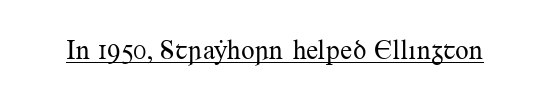
Vertical stems look standard width or narrower in stroke. This sample carries an underscore along the baseline area. Notice how the stems are strictly vertical — no italics here. Spacing between characters is what you'd get straight out of the box.
